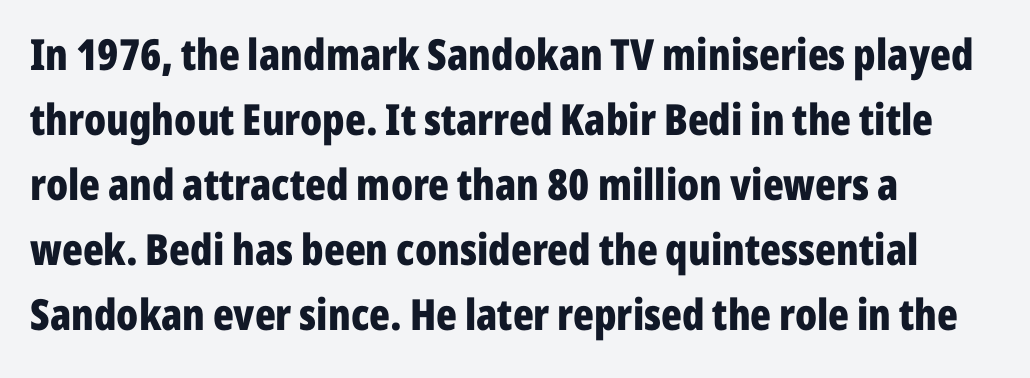
Nothing sits at the stroke ends, so this counts as sans-serif. The space between consecutive lines is moderate. When letters stand straight like this, we call the style roman or upright. How heavy is the stroke? Heavy — this is a bold. The tracking reads as untouched default to a designer's eye.
